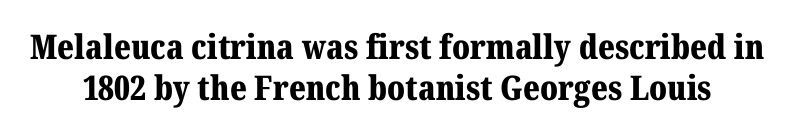
Q: Is the text bold? A: Yes.
Q: Is the text italic (slanted)? A: No, it is upright.
Q: Is the typeface a serif or a sans-serif typeface? A: Serif.
Q: Is the text underlined? A: No.
Q: Is the spacing between letters normal or unusually wide? A: Normal.
Q: Width (condensed, normal, or wide)? A: Normal.
Q: Stroke contrast? A: Medium.
Q: x-height? A: Medium.
Q: Monospaced? A: No.
